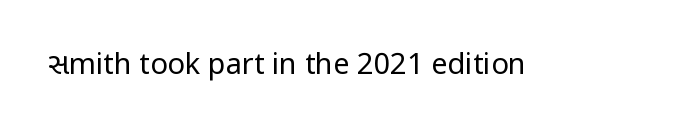
The image shows 29 px regular-weight, condensed sans-serif type, upright; set normal letter spacing, not underlined; low stroke contrast.
